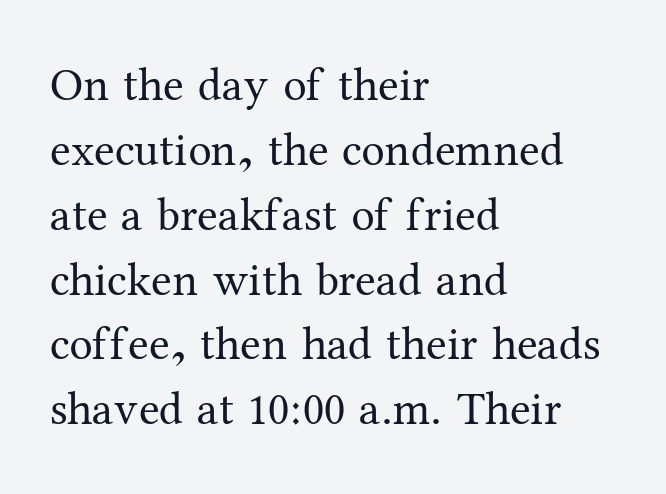
Q: Is the text bold? A: No.
Q: Is the text italic (slanted)? A: No, it is upright.
Q: Is the typeface a serif or a sans-serif typeface? A: Serif.
Q: Is the text underlined? A: No.
Q: How is the paragraph aligned? A: Left-aligned.
Q: Is the spacing between letters normal or unusually wide? A: Normal.
Q: Is the spacing between lines tight, normal or loose? A: Normal.
Q: Width (condensed, normal, or wide)? A: Normal.
Q: Stroke contrast? A: Medium.
Q: x-height? A: Medium.
Q: Monospaced? A: No.
